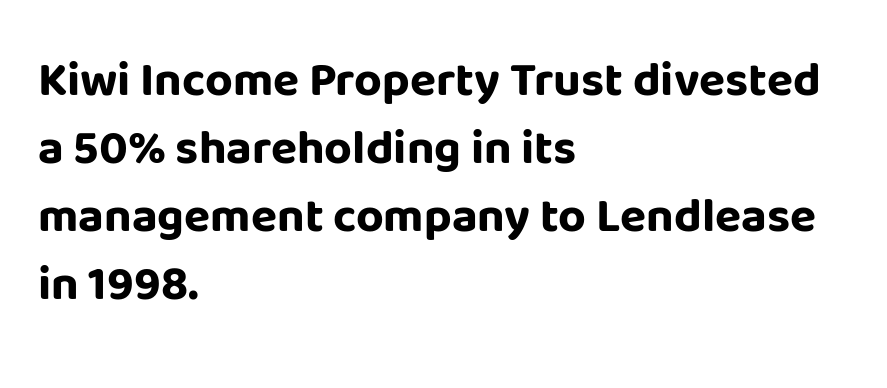
{"serif": "no", "italic": "no", "bold": "yes", "weight": "bold", "width": "normal", "stroke_contrast": "low", "x_height": "large", "monospaced": "no", "underline": "no", "align": "left", "line_spacing": "normal", "line_spacing_ratio": 1.42, "letter_spacing": "normal", "letter_spacing_em": 0.0, "glyph_px": 48}
